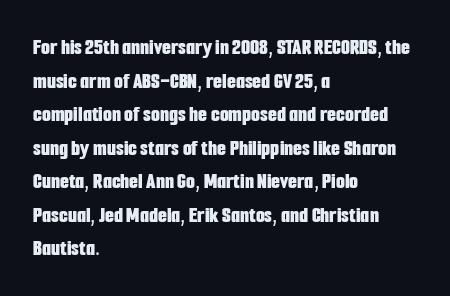
The image shows 23 px bold type, upright; set left-aligned, normal line spacing (1.46x), normal letter spacing, not underlined.
